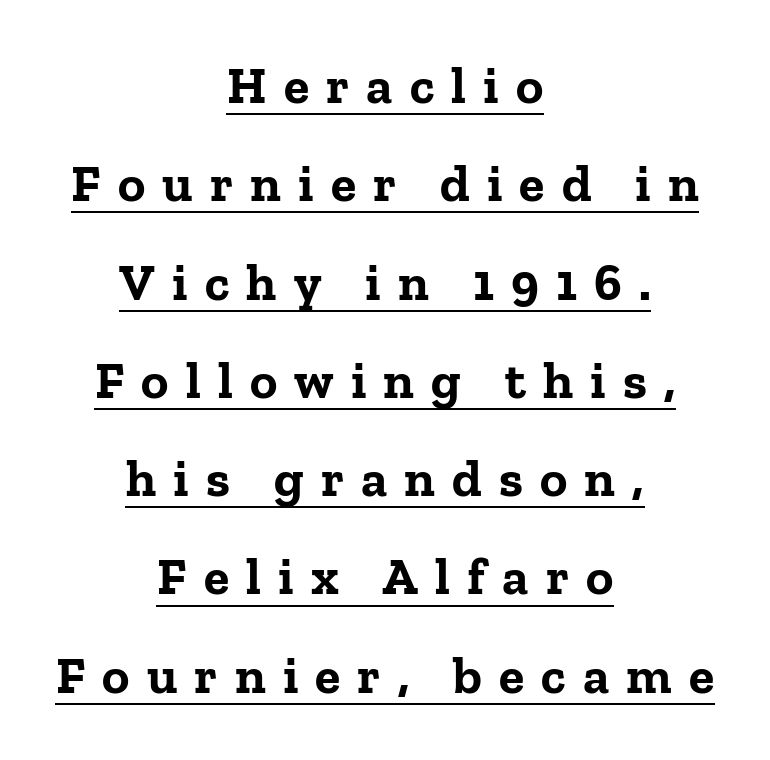
Character widths vary here, with narrow letters taking less room than wide ones. The letters stand upright; this is a roman face. Compared with undecorated copy, this sample adds a rule below the words. This sample is center-justified, so both line endings float freely.
